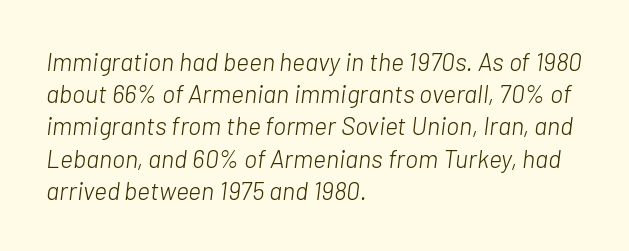
The image shows 25 px text type, italic (leaning right); set left-aligned, normal line spacing (1.29x), normal letter spacing, not underlined.
